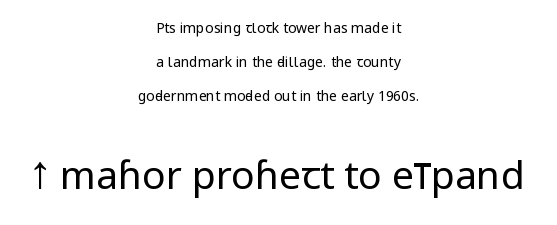
{"serif": "no", "italic": "no", "bold": "no", "weight": "regular", "width": "condensed", "stroke_contrast": "low", "x_height": "large", "monospaced": "no", "underline": "no", "align": "center", "line_spacing": "loose", "line_spacing_ratio": 2.42, "letter_spacing": "normal", "letter_spacing_em": 0.0, "larger_block": "second", "size_ratio": 2.79, "glyph_px": 39}
